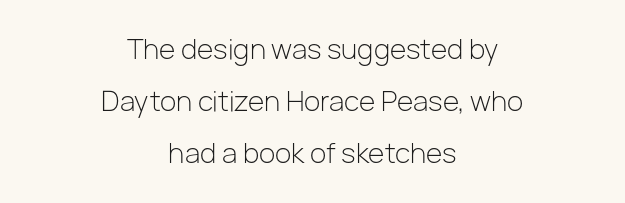
The lettering stays uniformly vertical, giving the passage a roman look. Is the type heavy? It reads as light-to-regular instead. Reading down the block, each line starts at a different indent, mirrored at its end. A bare baseline throughout the passage.
